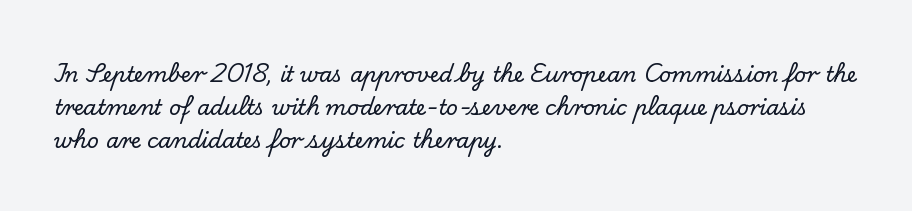
You could call the tracking neutral — neither tight nor loose. The passage shown is not underscored anywhere. The ragged edge is on the right, which tells us the setting is flush left. Students, observe: this is what conventionally led text looks like.
